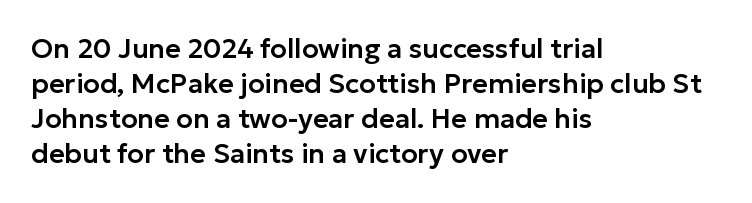
In CSS terms this would be text-align: left. Does the lettering tilt? It doesn't — this is upright. The strip under each line holds only bare page. Each word holds together tightly as a unit, with standard inter-letter gaps. These lines sit exactly where default settings would place them.
